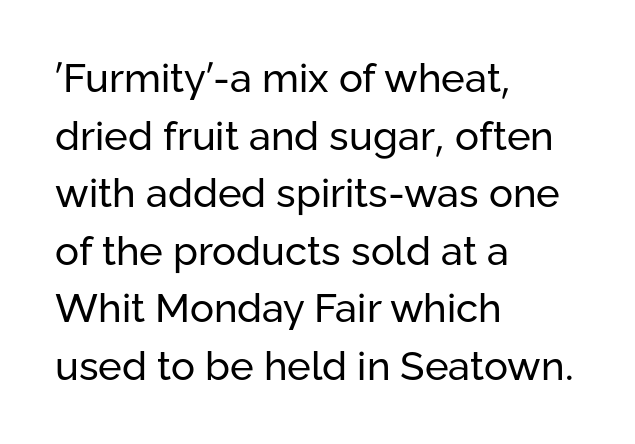
There is no visible air inserted between adjacent glyphs. This sample is left-justified, so line endings fall wherever the words run out. Unlike a traditional serif, this face leaves its strokes unadorned. Words float on clear page, feet unadorned. The letters advance in unequal steps, a hallmark of proportional type.
